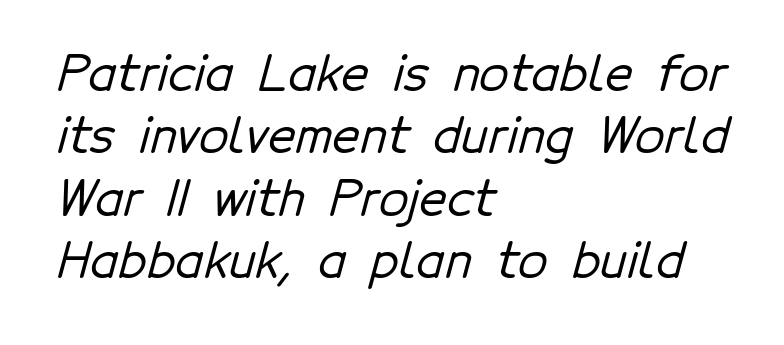
Q: Is the typeface a serif or a sans-serif typeface? A: Sans-serif.
Q: Is the text underlined? A: No.
Q: How is the paragraph aligned? A: Left-aligned.
Q: Is the spacing between letters normal or unusually wide? A: Normal.
Q: Is the spacing between lines tight, normal or loose? A: Normal.
Q: Width (condensed, normal, or wide)? A: Normal.
Q: Stroke contrast? A: Low.
Q: x-height? A: Medium.
Q: Monospaced? A: No.
